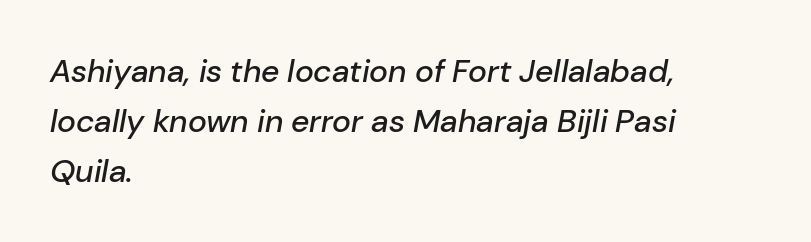
Q: Is the text italic (slanted)? A: Yes, it leans right by about 10 degrees.
Q: Is the text underlined? A: No.
Q: How is the paragraph aligned? A: Left-aligned.
Q: Is the spacing between letters normal or unusually wide? A: Normal.
Q: Is the spacing between lines tight, normal or loose? A: Normal.
Q: Width (condensed, normal, or wide)? A: Normal.
Q: Stroke contrast? A: Low.
Q: x-height? A: Medium.
Q: Monospaced? A: No.
